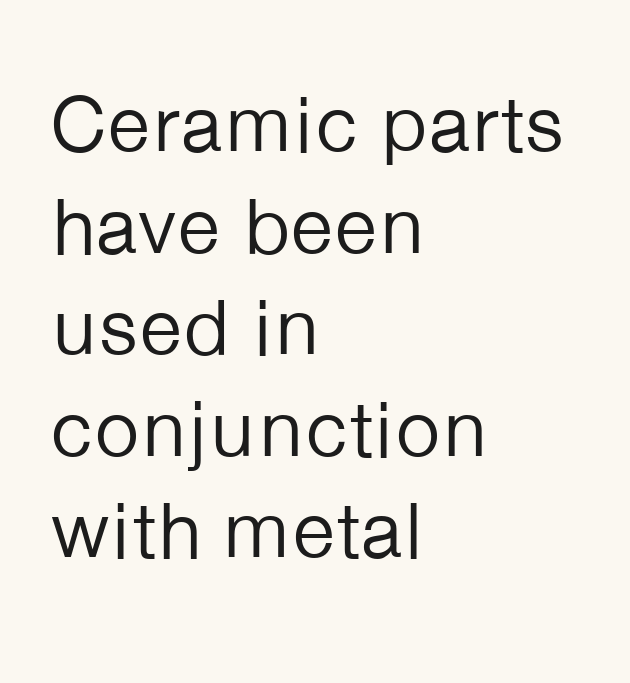
The image shows 80 px regular-weight sans-serif type, upright; set left-aligned, normal line spacing (1.27x), normal letter spacing, not underlined; low stroke contrast and a medium x-height.
